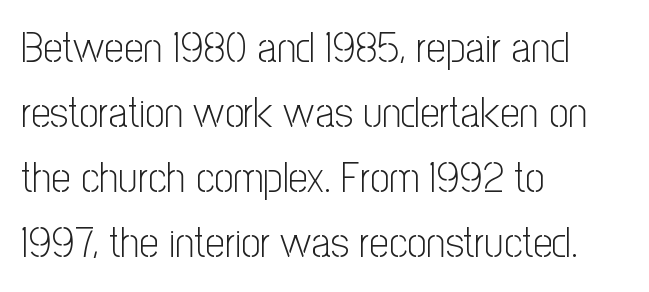
The image shows 43 px light, condensed sans-serif type, upright; set left-aligned, normal line spacing (1.51x), normal letter spacing, not underlined; low stroke contrast and a medium x-height.
